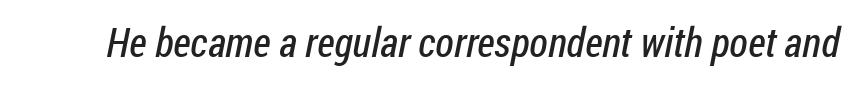
{"serif": "no", "bold": "no", "weight": "regular", "width": "condensed", "stroke_contrast": "low", "x_height": "medium", "monospaced": "no", "underline": "no", "letter_spacing": "normal", "letter_spacing_em": 0.0, "glyph_px": 41}
